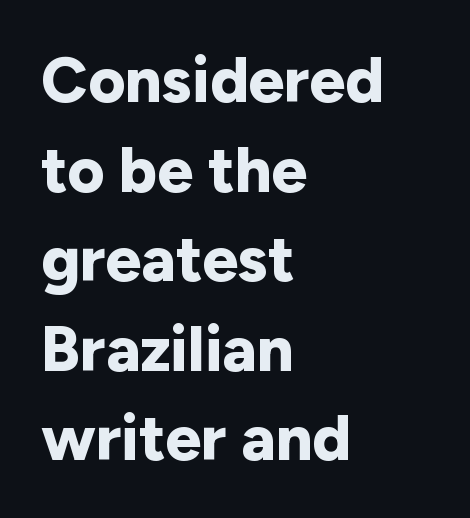
The image shows 64 px bold sans-serif type, upright; set left-aligned, normal line spacing (1.4x), normal letter spacing, not underlined; low stroke contrast and a medium x-height.
